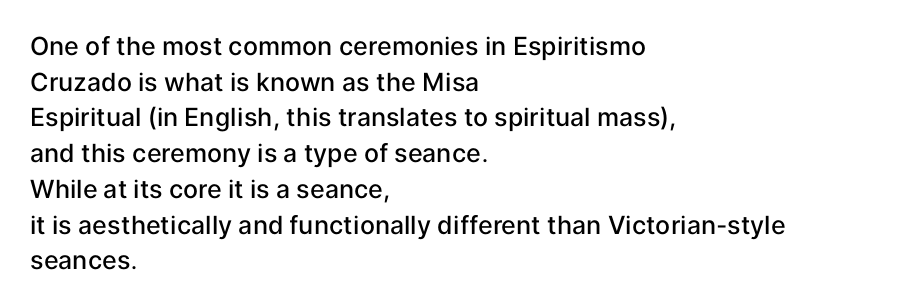
Q: Is the text bold? A: Semi-bold.
Q: Is the text italic (slanted)? A: No, it is upright.
Q: Is the text underlined? A: No.
Q: How is the paragraph aligned? A: Left-aligned.
Q: Is the spacing between letters normal or unusually wide? A: Normal.
Q: Is the spacing between lines tight, normal or loose? A: Normal.
